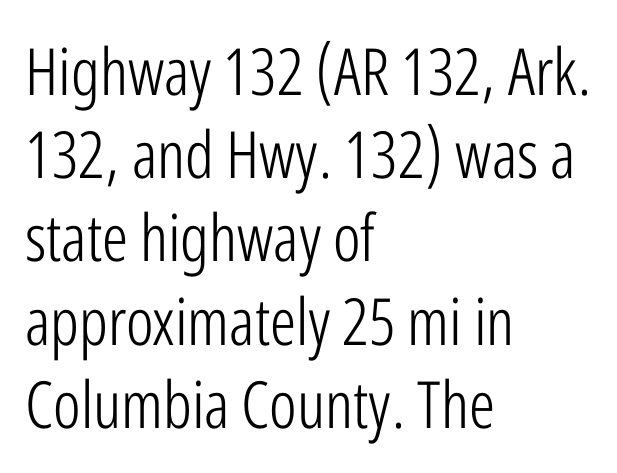
Q: Is the text bold? A: No.
Q: Is the text italic (slanted)? A: No, it is upright.
Q: Is the typeface a serif or a sans-serif typeface? A: Sans-serif.
Q: Is the text underlined? A: No.
Q: How is the paragraph aligned? A: Left-aligned.
Q: Is the spacing between letters normal or unusually wide? A: Normal.
Q: Is the spacing between lines tight, normal or loose? A: Normal.
Q: Width (condensed, normal, or wide)? A: Condensed.
Q: Stroke contrast? A: Low.
Q: x-height? A: Medium.
Q: Monospaced? A: No.
